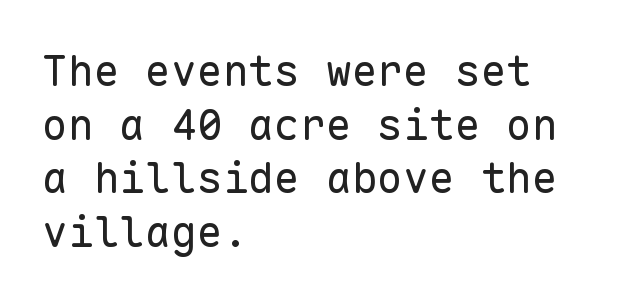
Q: Is the text bold? A: No.
Q: Is the text italic (slanted)? A: No, it is upright.
Q: Is the typeface a serif or a sans-serif typeface? A: Sans-serif.
Q: Is the text underlined? A: No.
Q: How is the paragraph aligned? A: Left-aligned.
Q: Is the spacing between letters normal or unusually wide? A: Normal.
Q: Is the spacing between lines tight, normal or loose? A: Normal.
Q: Width (condensed, normal, or wide)? A: Normal.
Q: Stroke contrast? A: Low.
Q: x-height? A: Medium.
Q: Monospaced? A: Yes.
